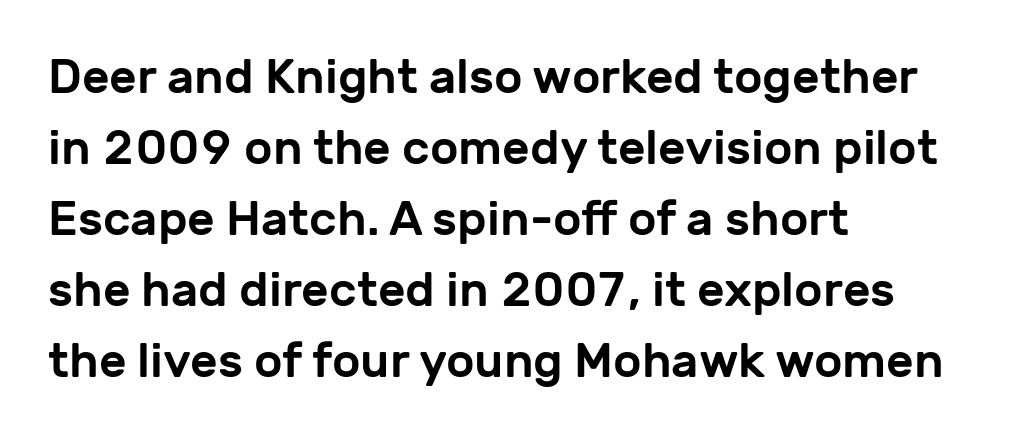
Anything drawn beneath the words? Only blank space. Between one letter and the next there's only the usual sliver of space. Look at the bottom of the vertical strokes: they stop flat, with no serifs. This sample keeps an unexceptional amount of space between lines. Caption: multi-line text, flush left, ragged right.
